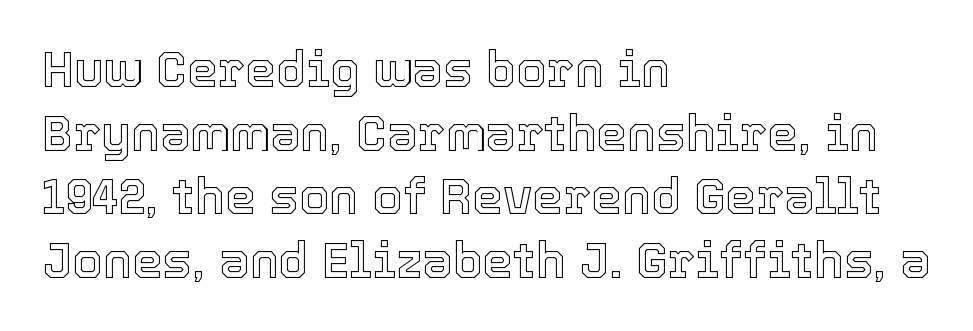
{"italic": "no", "width": "normal", "x_height": "medium", "monospaced": "no", "underline": "no", "align": "left", "line_spacing": "normal", "line_spacing_ratio": 1.3, "letter_spacing": "normal", "letter_spacing_em": 0.0, "glyph_px": 49}
